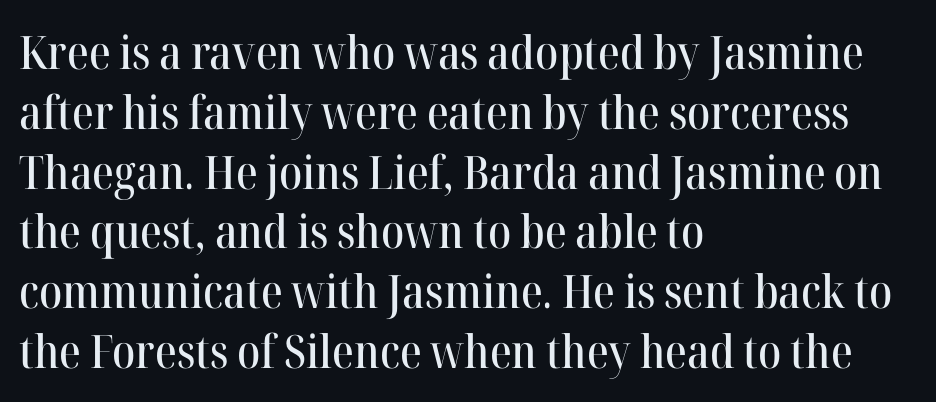
Q: Is the text italic (slanted)? A: No, it is upright.
Q: Is the typeface a serif or a sans-serif typeface? A: Serif.
Q: Is the text underlined? A: No.
Q: How is the paragraph aligned? A: Left-aligned.
Q: Is the spacing between letters normal or unusually wide? A: Normal.
Q: Is the spacing between lines tight, normal or loose? A: Normal.
Q: Width (condensed, normal, or wide)? A: Normal.
Q: Stroke contrast? A: High.
Q: x-height? A: Medium.
Q: Monospaced? A: No.
